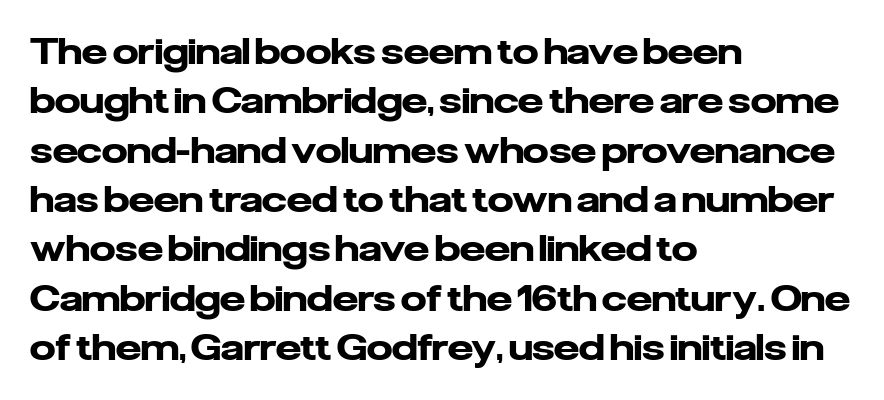
Q: Is the text bold? A: Yes.
Q: Is the text italic (slanted)? A: No, it is upright.
Q: Is the typeface a serif or a sans-serif typeface? A: Sans-serif.
Q: Is the text underlined? A: No.
Q: How is the paragraph aligned? A: Left-aligned.
Q: Is the spacing between letters normal or unusually wide? A: Normal.
Q: Is the spacing between lines tight, normal or loose? A: Normal.
Q: Width (condensed, normal, or wide)? A: Normal.
Q: Stroke contrast? A: Low.
Q: x-height? A: Medium.
Q: Monospaced? A: No.
